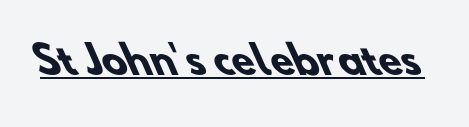
{"serif": "no", "bold": "yes", "weight": "heavy", "width": "normal", "stroke_contrast": "low", "x_height": "small", "monospaced": "no", "underline": "yes", "letter_spacing": "normal", "letter_spacing_em": 0.0, "glyph_px": 37}
